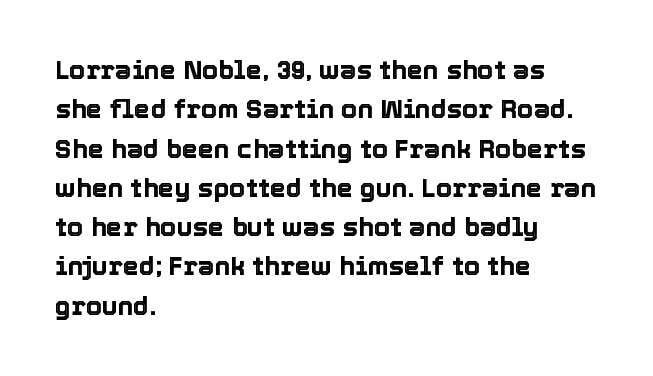
{"italic": "no", "underline": "no", "align": "left", "line_spacing": "normal", "line_spacing_ratio": 1.51, "letter_spacing": "normal", "letter_spacing_em": 0.0, "glyph_px": 26}
